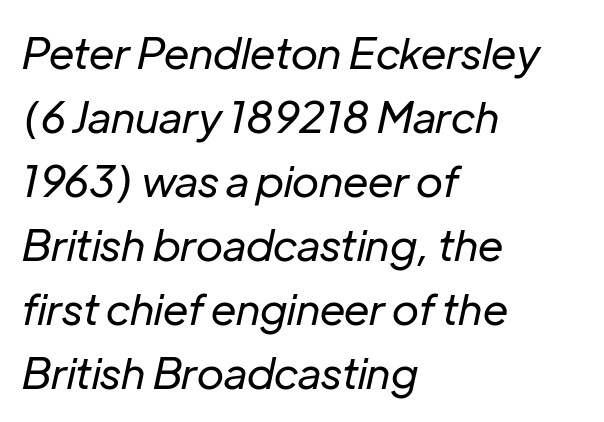
Q: Is the text bold? A: No.
Q: Is the text italic (slanted)? A: Yes, it leans right by about 12 degrees.
Q: Is the text underlined? A: No.
Q: How is the paragraph aligned? A: Left-aligned.
Q: Is the spacing between letters normal or unusually wide? A: Normal.
Q: Is the spacing between lines tight, normal or loose? A: Normal.
Q: Width (condensed, normal, or wide)? A: Normal.
Q: Stroke contrast? A: Low.
Q: x-height? A: Medium.
Q: Monospaced? A: No.
